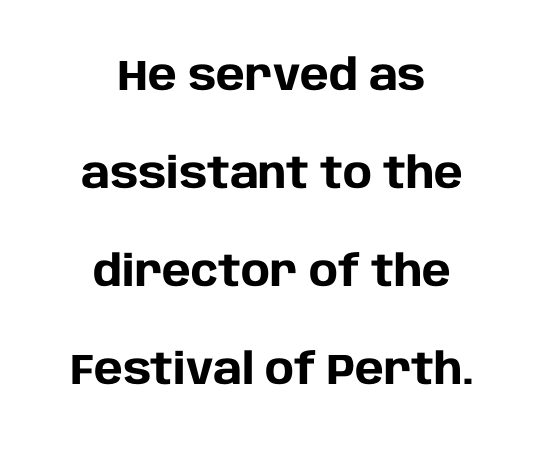
Q: Is the text bold? A: Yes.
Q: Is the text italic (slanted)? A: No, it is upright.
Q: Is the typeface a serif or a sans-serif typeface? A: Sans-serif.
Q: Is the text underlined? A: No.
Q: How is the paragraph aligned? A: Centered.
Q: Is the spacing between letters normal or unusually wide? A: Normal.
Q: Is the spacing between lines tight, normal or loose? A: Loose.
Q: Width (condensed, normal, or wide)? A: Normal.
Q: Stroke contrast? A: Low.
Q: x-height? A: Large.
Q: Monospaced? A: No.
